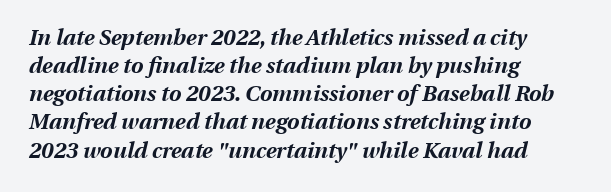
{"italic": "yes", "lean": "right", "slant_degrees": 13, "bold": "yes", "underline": "no", "align": "left", "line_spacing": "normal", "line_spacing_ratio": 1.28, "letter_spacing": "normal", "letter_spacing_em": 0.0, "glyph_px": 22}
